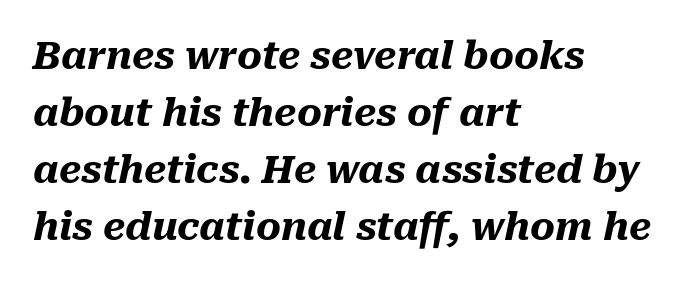
{"italic": "yes", "lean": "right", "slant_degrees": 10, "bold": "yes", "weight": "heavy", "width": "normal", "stroke_contrast": "medium", "x_height": "medium", "monospaced": "no", "underline": "no", "align": "left", "line_spacing": "normal", "line_spacing_ratio": 1.5, "letter_spacing": "normal", "letter_spacing_em": 0.0, "glyph_px": 38}
